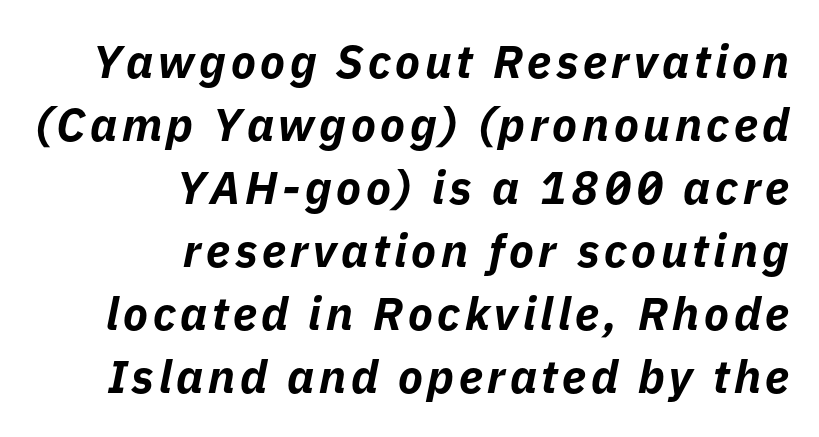
The image shows 46 px bold type, italic (leaning right); set right-aligned, normal line spacing (1.37x), not underlined; low stroke contrast and a medium x-height.
